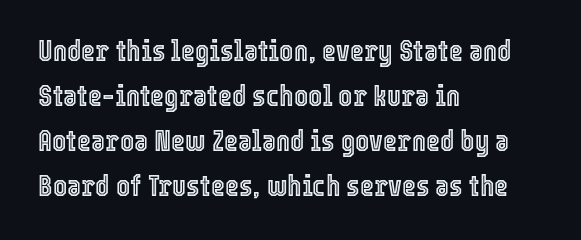
The image shows 30 px condensed type, upright; set left-aligned, normal line spacing (1.5x), normal letter spacing, not underlined; a medium x-height.
